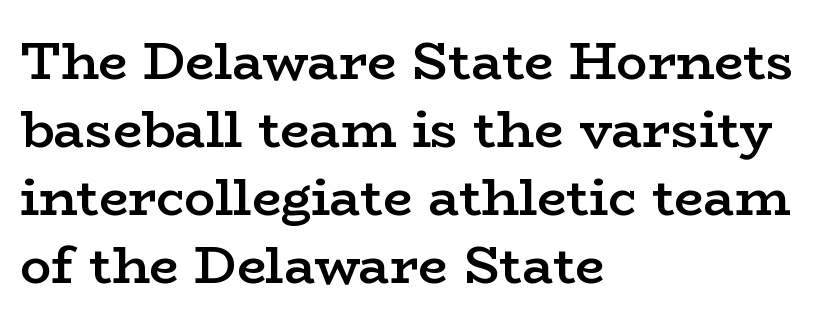
Q: Is the text bold? A: Semi-bold.
Q: Is the text italic (slanted)? A: No, it is upright.
Q: Is the typeface a serif or a sans-serif typeface? A: Serif.
Q: Is the text underlined? A: No.
Q: How is the paragraph aligned? A: Left-aligned.
Q: Is the spacing between letters normal or unusually wide? A: Normal.
Q: Is the spacing between lines tight, normal or loose? A: Normal.
Q: Width (condensed, normal, or wide)? A: Wide.
Q: Stroke contrast? A: Low.
Q: x-height? A: Medium.
Q: Monospaced? A: No.
